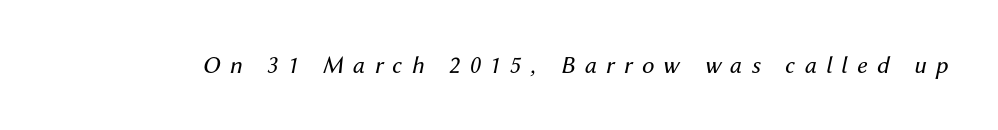
The foot of each line stays bare and open. Glyph-to-glyph distance is far greater than everyday printed text. Notice how the stems are inclined rather than vertical — that's the hallmark of italics. Summary of weight: not heavy and not bold.
